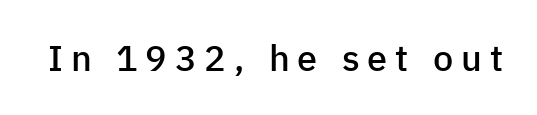
You can tell from the bare stems that sans-serif type was used. The zone under the glyphs is completely vacant. Here the designer chose a conventional face with non-uniform glyph widths. Display-style spreading of the glyphs; the letterfit is very open.
